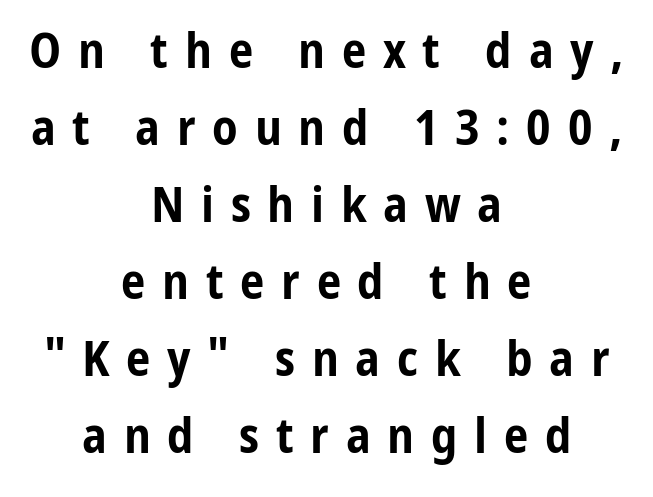
Note: no serifs on the glyphs. The letters stand upright; this is a roman face. Successive baselines arrive at the customary interval. Short and long lines alike share a common midpoint. The space directly below the letters is spotless. Caption: expanded tracking, letters set apart.
